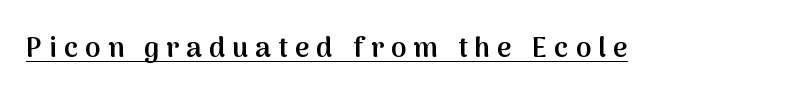
Q: Is the text bold? A: Semi-bold.
Q: Is the text italic (slanted)? A: No, it is upright.
Q: Is the typeface a serif or a sans-serif typeface? A: Sans-serif.
Q: Is the text underlined? A: Yes.
Q: Is the spacing between letters normal or unusually wide? A: Unusually wide.
Q: Width (condensed, normal, or wide)? A: Normal.
Q: Stroke contrast? A: Medium.
Q: x-height? A: Medium.
Q: Monospaced? A: No.
